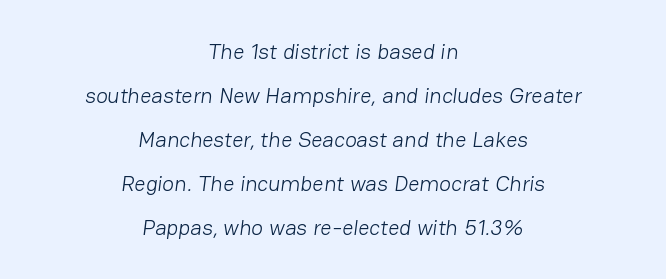
{"bold": "no", "underline": "no", "align": "center", "line_spacing": "loose", "line_spacing_ratio": 2.0, "letter_spacing": "normal", "letter_spacing_em": 0.0, "glyph_px": 22}
